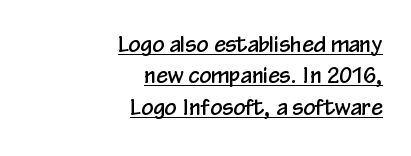
Q: Is the text italic (slanted)? A: No, it is upright.
Q: Is the text underlined? A: Yes.
Q: How is the paragraph aligned? A: Right-aligned.
Q: Is the spacing between letters normal or unusually wide? A: Normal.
Q: Is the spacing between lines tight, normal or loose? A: Normal.
